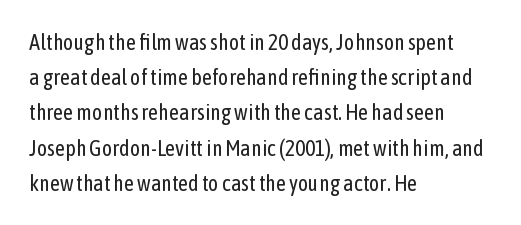
A quiet, ordinary-to-light weight characterises the typeface. Default kerning and tracking; the words read as compact shapes. These lines stack with their left ends in a neat column. The leading is moderate, giving the passage an even texture.
